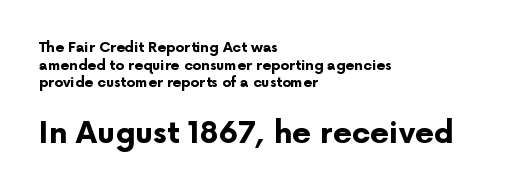
The image shows 30 px bold sans-serif type, upright; set left-aligned, normal line spacing (1.26x), normal letter spacing, not underlined; the second (bottom) block is 2.14x larger; low stroke contrast and a medium x-height.
